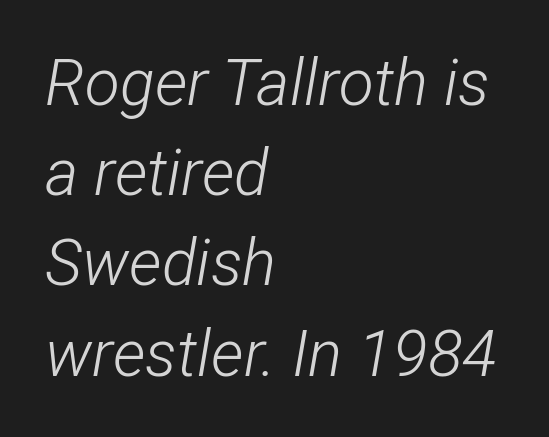
{"italic": "yes", "lean": "right", "slant_degrees": 12, "bold": "no", "weight": "light", "width": "condensed", "stroke_contrast": "low", "x_height": "medium", "monospaced": "no", "underline": "no", "align": "left", "line_spacing": "normal", "line_spacing_ratio": 1.41, "letter_spacing": "normal", "letter_spacing_em": 0.0, "glyph_px": 64}
